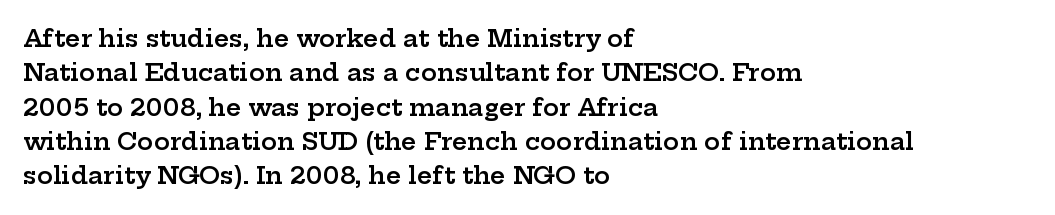
Q: Is the text bold? A: Semi-bold.
Q: Is the text italic (slanted)? A: No, it is upright.
Q: Is the text underlined? A: No.
Q: How is the paragraph aligned? A: Left-aligned.
Q: Is the spacing between letters normal or unusually wide? A: Normal.
Q: Is the spacing between lines tight, normal or loose? A: Normal.
